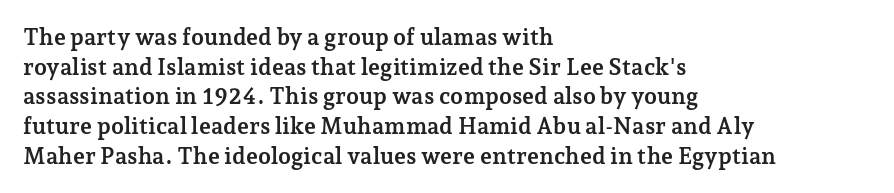
{"italic": "no", "bold": "yes", "underline": "no", "align": "left", "line_spacing": "normal", "line_spacing_ratio": 1.29, "letter_spacing": "normal", "letter_spacing_em": 0.0, "glyph_px": 23}
